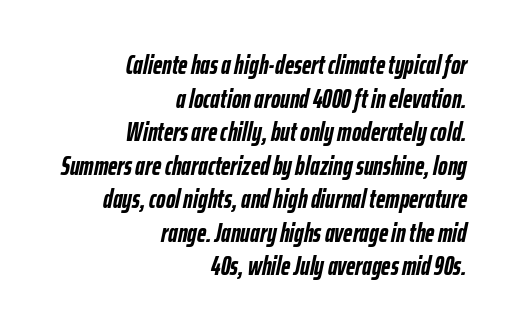
Q: Is the text bold? A: Yes.
Q: Is the text italic (slanted)? A: Yes, it leans right by about 12 degrees.
Q: Is the text underlined? A: No.
Q: How is the paragraph aligned? A: Right-aligned.
Q: Is the spacing between letters normal or unusually wide? A: Normal.
Q: Is the spacing between lines tight, normal or loose? A: Normal.
